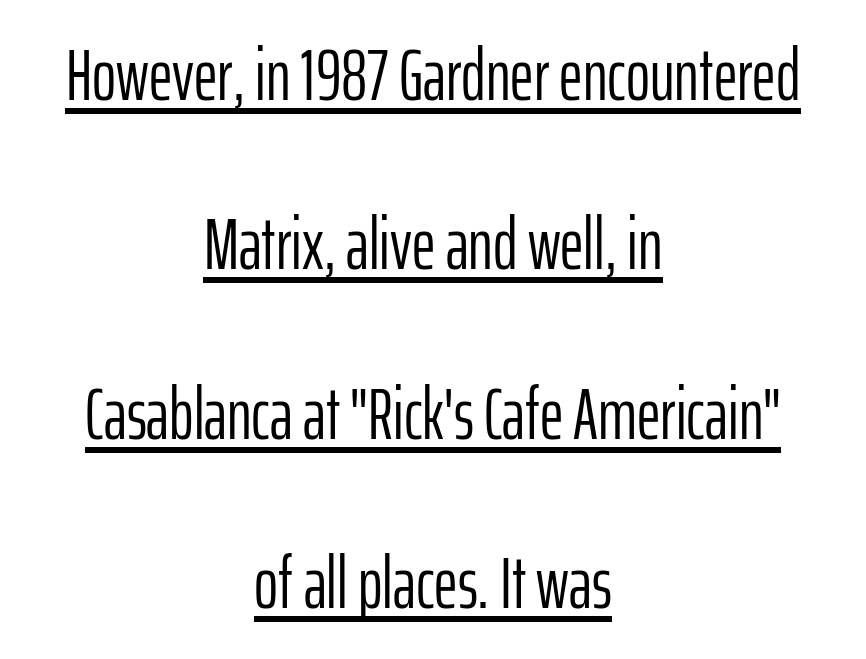
Q: Is the text bold? A: No.
Q: Is the text italic (slanted)? A: No, it is upright.
Q: Is the typeface a serif or a sans-serif typeface? A: Sans-serif.
Q: Is the text underlined? A: Yes.
Q: How is the paragraph aligned? A: Centered.
Q: Is the spacing between letters normal or unusually wide? A: Normal.
Q: Is the spacing between lines tight, normal or loose? A: Loose.
Q: Width (condensed, normal, or wide)? A: Condensed.
Q: Stroke contrast? A: Low.
Q: x-height? A: Medium.
Q: Monospaced? A: No.
